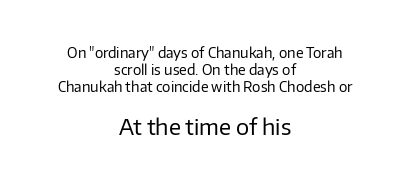
The axis of the letterforms is exactly vertical. Bare-footed words on every line. Nothing heavy about these letters — not bold at all. Each word holds together tightly as a unit, with standard inter-letter gaps.
